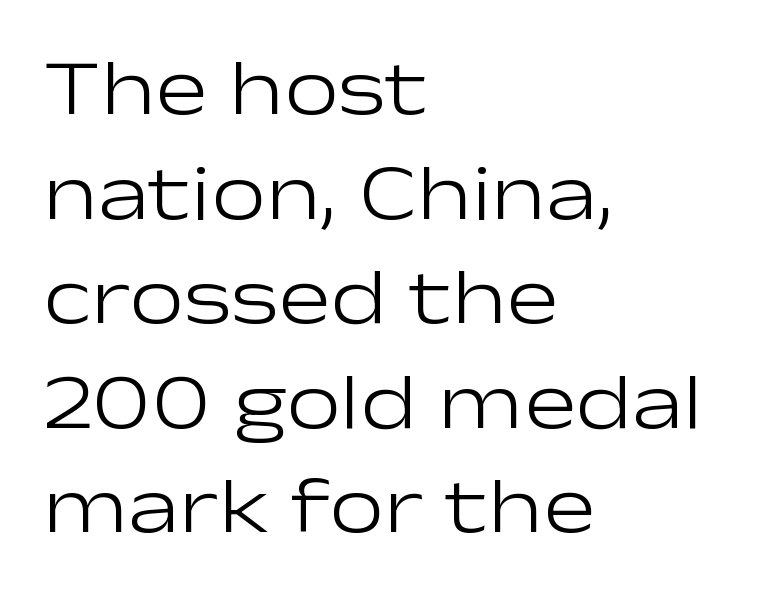
The image shows 78 px light, wide sans-serif type, upright; set left-aligned, normal line spacing (1.34x), normal letter spacing, not underlined; low stroke contrast and a medium x-height.
